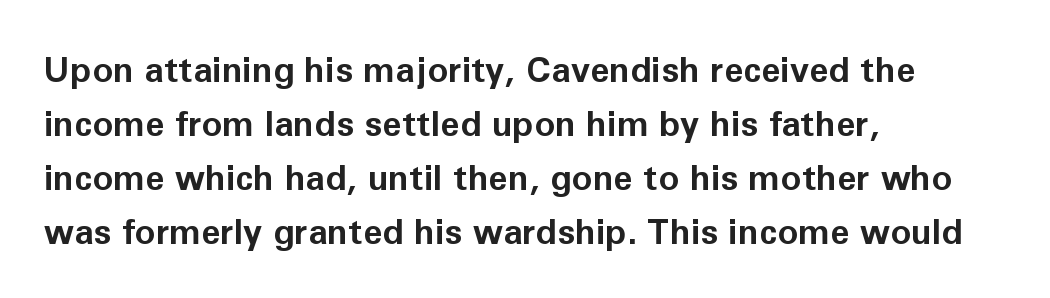
If you drew a line through each stem, it would be perfectly vertical. Character widths vary here, with narrow letters taking less room than wide ones. Students, this is bold: see how much ink each stroke carries. Line starts are locked; line ends wander. The baseline area is clear.
